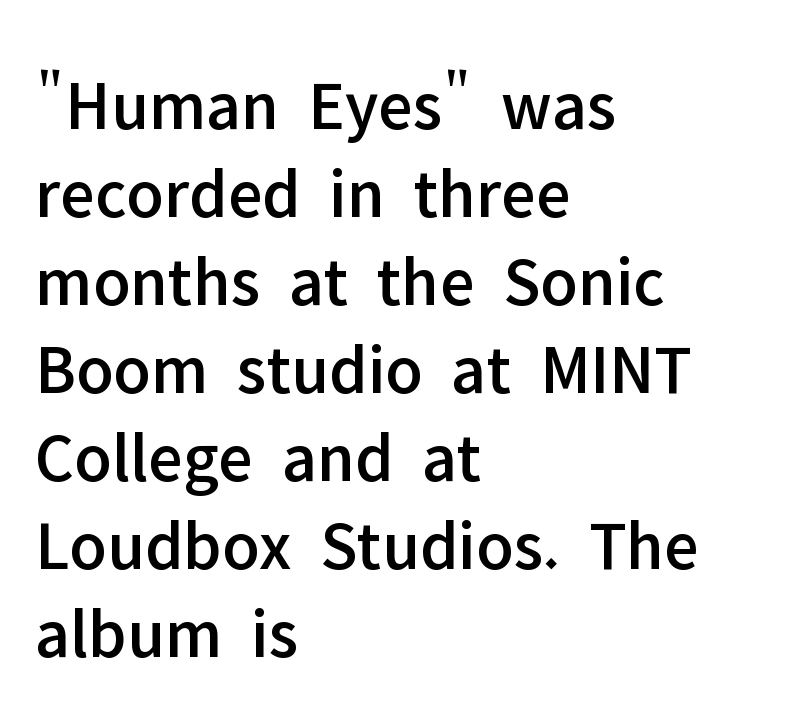
Q: Is the text italic (slanted)? A: No, it is upright.
Q: Is the typeface a serif or a sans-serif typeface? A: Sans-serif.
Q: Is the text underlined? A: No.
Q: How is the paragraph aligned? A: Left-aligned.
Q: Is the spacing between letters normal or unusually wide? A: Normal.
Q: Width (condensed, normal, or wide)? A: Normal.
Q: Stroke contrast? A: Low.
Q: x-height? A: Medium.
Q: Monospaced? A: No.
